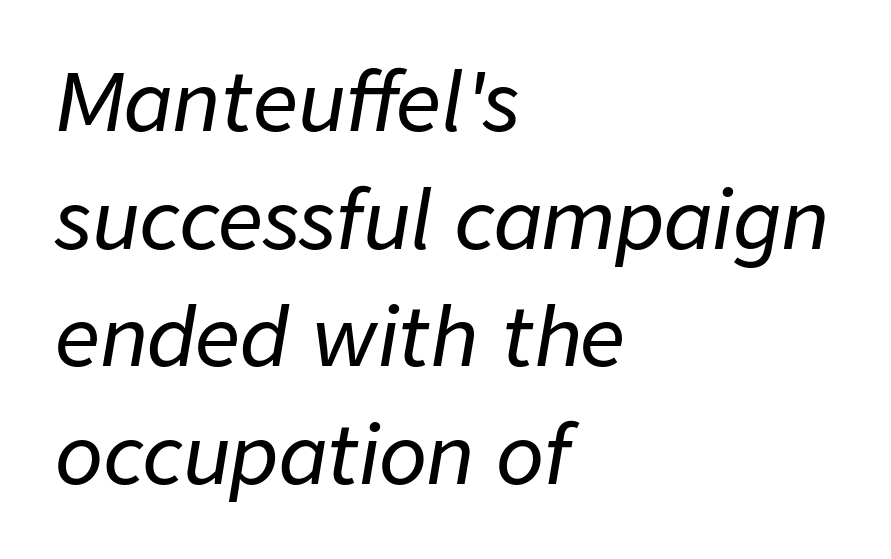
Interline gaps are of average width in this sample. Varying glyph widths throughout — classic text-font behaviour. Looking at the ascenders, they clearly lean. Here the glyphs are tracked normally, forming tight word shapes. The ragged edge is on the right, which tells us the setting is flush left.
